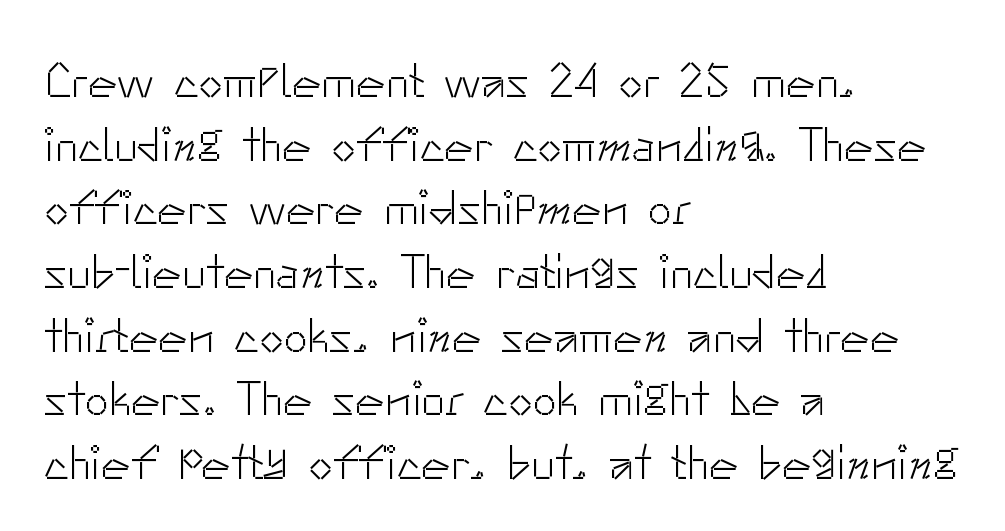
Tracking here is standard; glyphs follow each other at the usual distance. Rows of type keep a routine distance in the vertical direction. If you drew a line through each stem, it would be perfectly vertical. Short and long lines alike share a common starting point at left. Is this a fixed-width face? No — the glyphs have proportional, varying widths.
